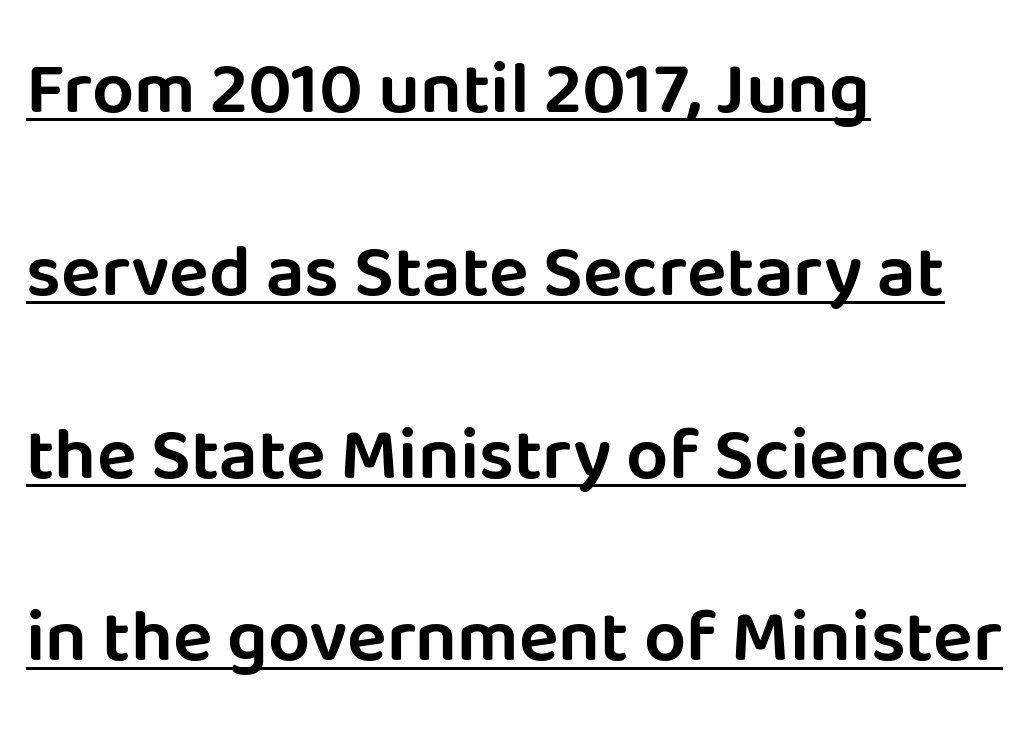
Is the block centered? No — it sits flush against the left margin. Proportional: the letters do not fall into vertical columns. Each letter's strokes conclude bluntly, with no projecting serifs. These lines were composed using upright roman letters.
